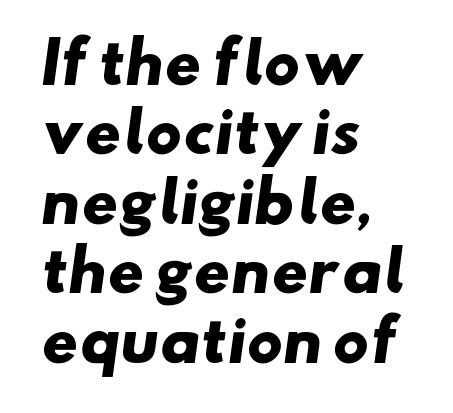
What weight is shown? A full bold with thick strokes. This sample uses a sans-serif face. Horizontal alignment here is leftward, the default for most running prose. Do the characters align in a grid? No, the font is proportional.
